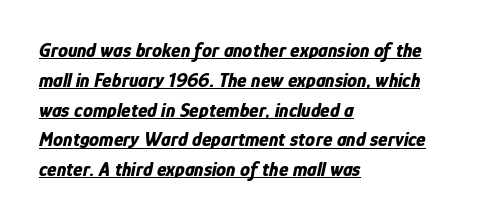
{"italic": "yes", "lean": "right", "slant_degrees": 12, "bold": "yes", "underline": "yes", "align": "left", "line_spacing": "normal", "line_spacing_ratio": 1.49, "letter_spacing": "normal", "letter_spacing_em": 0.0, "glyph_px": 20}
